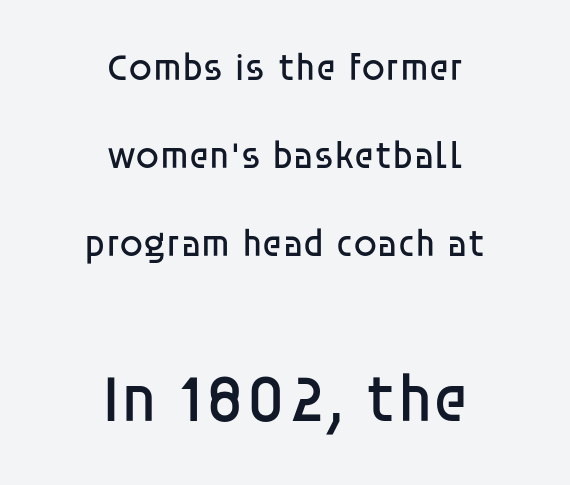
The passage shown stacks its lines with a broad gap. Nobody touched the tracking dial on this one. No word sits above an underline. This is roman type, the default non-slanted kind. Each stroke keeps to a modest, everyday thickness or less. Character widths vary here, with narrow letters taking less room than wide ones.
